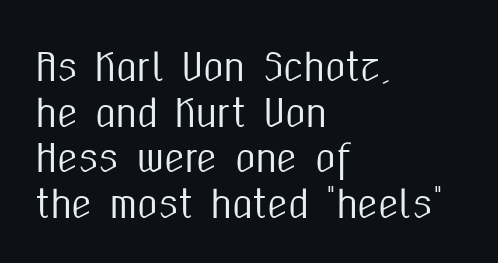
Looks like regular typesetting: each glyph gets only the width it needs. Type without underlining. The glyphs in this specimen are sans serif. Which margin do the lines hug? The left one — the right edge is uneven. This is the regular roman posture of the typeface.
